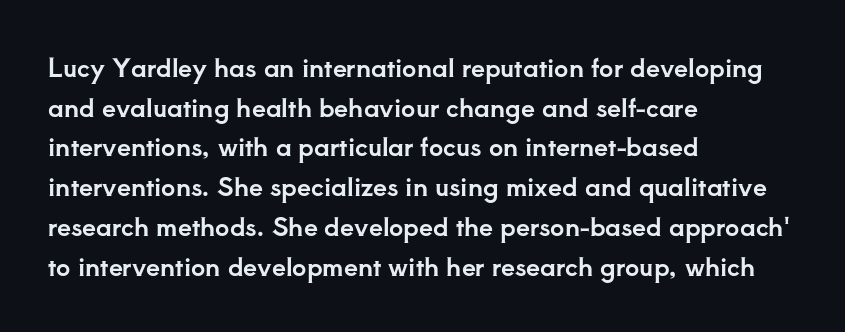
Q: Is the text italic (slanted)? A: No, it is upright.
Q: Is the text underlined? A: No.
Q: How is the paragraph aligned? A: Left-aligned.
Q: Is the spacing between letters normal or unusually wide? A: Normal.
Q: Is the spacing between lines tight, normal or loose? A: Normal.
